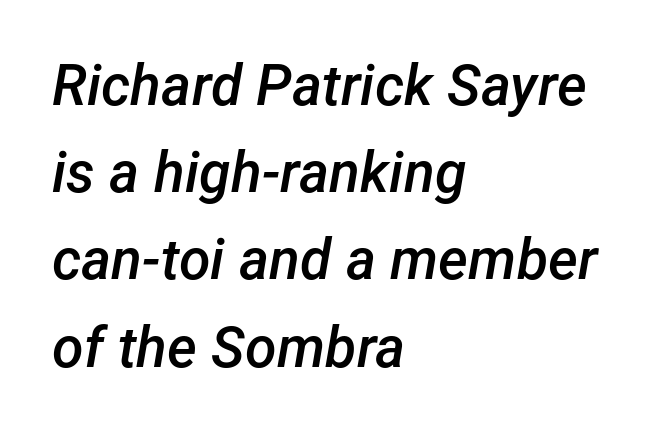
The image shows 57 px semibold type, italic (leaning right); set left-aligned, normal line spacing (1.53x), normal letter spacing, not underlined; low stroke contrast and a medium x-height.
